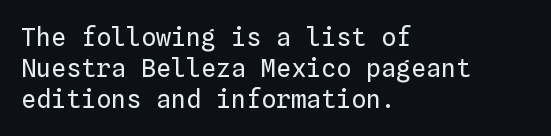
The image shows 25 px text type, upright; set left-aligned, normal line spacing (1.25x), normal letter spacing, not underlined.
